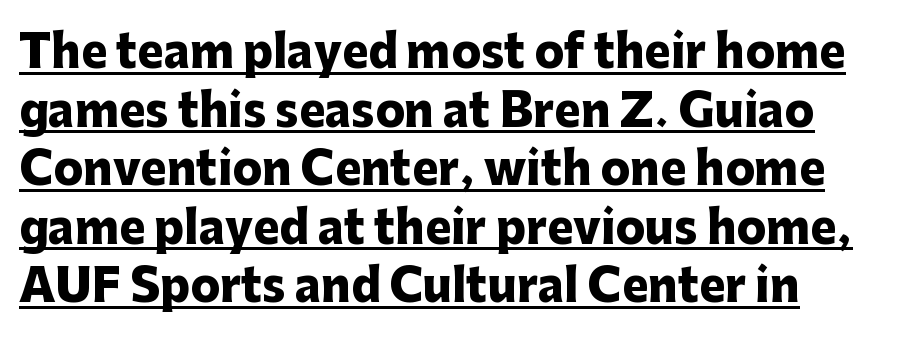
Q: Is the text bold? A: Yes.
Q: Is the text italic (slanted)? A: No, it is upright.
Q: Is the typeface a serif or a sans-serif typeface? A: Sans-serif.
Q: Is the text underlined? A: Yes.
Q: How is the paragraph aligned? A: Left-aligned.
Q: Is the spacing between letters normal or unusually wide? A: Normal.
Q: Is the spacing between lines tight, normal or loose? A: Normal.
Q: Width (condensed, normal, or wide)? A: Normal.
Q: Stroke contrast? A: Low.
Q: x-height? A: Medium.
Q: Monospaced? A: No.
